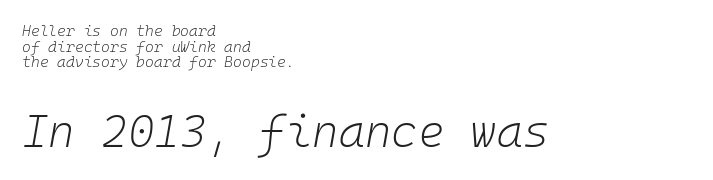
{"italic": "yes", "lean": "right", "slant_degrees": 10, "bold": "no", "weight": "light", "width": "normal", "stroke_contrast": "low", "x_height": "medium", "monospaced": "yes", "underline": "no", "align": "left", "line_spacing": "tight", "line_spacing_ratio": 1.04, "letter_spacing": "normal", "letter_spacing_em": 0.0, "larger_block": "second", "size_ratio": 3.0, "glyph_px": 45}
